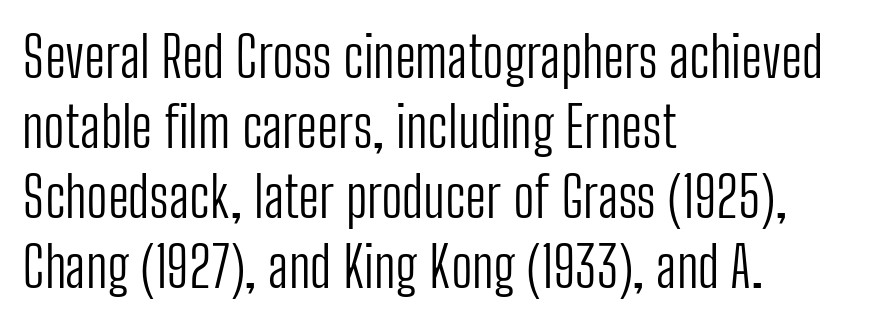
The image shows 56 px light, condensed sans-serif type, upright; set left-aligned, normal line spacing (1.25x), normal letter spacing, not underlined; low stroke contrast and a medium x-height.
